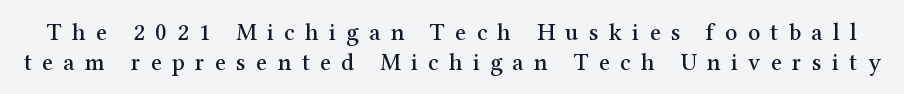
The image shows 24 px text type, upright; set line spacing 1.23x, unusually wide letter spacing (+0.43 em), not underlined.
